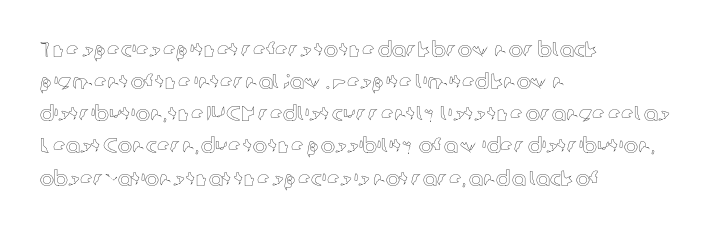
Q: Is the text italic (slanted)? A: No, it is upright.
Q: Is the text underlined? A: No.
Q: How is the paragraph aligned? A: Left-aligned.
Q: Is the spacing between letters normal or unusually wide? A: Normal.
Q: Is the spacing between lines tight, normal or loose? A: Normal.
